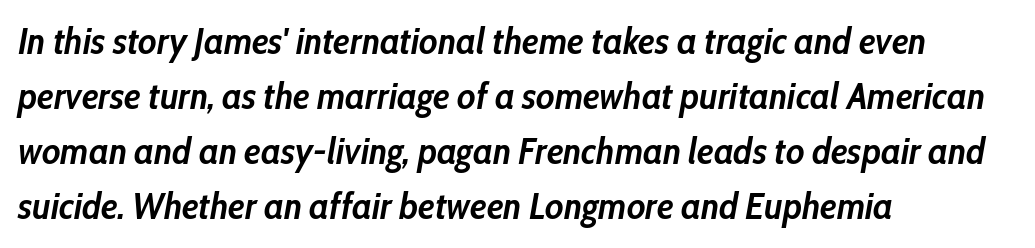
Line spacing here is normal. Students, note that the glyphs here touch the page at normal intervals. Is the block centered? No — it sits flush against the left margin. This sample has the flowing, uneven cadence of proportional lettering. The font's italic variant was chosen for this text. A bare baseline throughout the passage.
